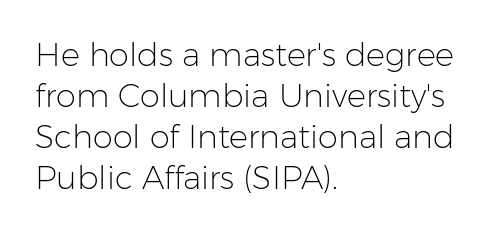
The cut favours lightness, reaching ordinary text weight at its darkest. How would I describe the line gaps? Plain and ordinary. Layout note: lines flush left. Unlike italic type, these characters show no tilt at all. The rendering uses natural spacing where letterforms have individual widths.
